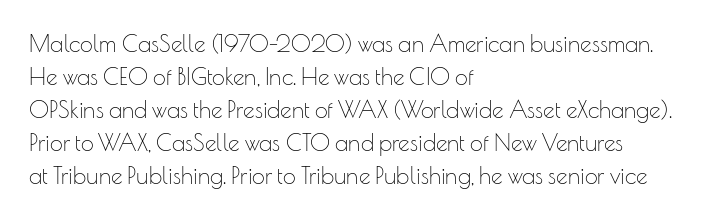
Q: Is the text bold? A: No.
Q: Is the text italic (slanted)? A: No, it is upright.
Q: Is the text underlined? A: No.
Q: How is the paragraph aligned? A: Left-aligned.
Q: Is the spacing between letters normal or unusually wide? A: Normal.
Q: Is the spacing between lines tight, normal or loose? A: Normal.
